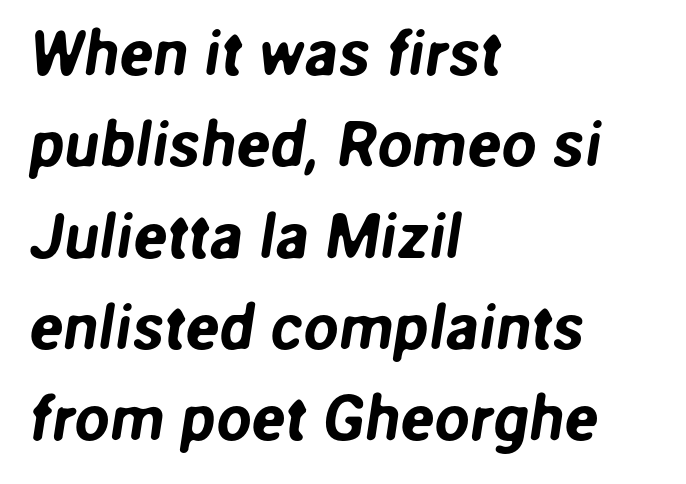
{"serif": "no", "width": "normal", "stroke_contrast": "low", "x_height": "medium", "monospaced": "no", "underline": "no", "align": "left", "line_spacing": "normal", "line_spacing_ratio": 1.45, "letter_spacing": "normal", "letter_spacing_em": 0.0, "glyph_px": 63}
